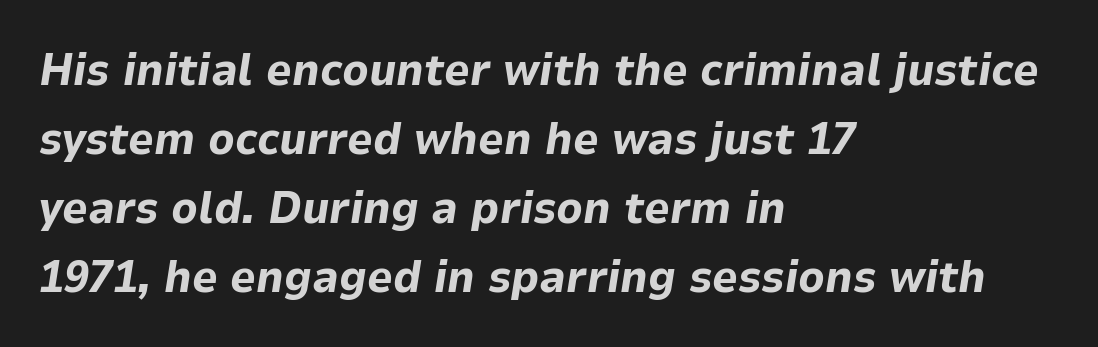
The image shows 45 px bold type, italic (leaning right); set left-aligned, normal line spacing (1.53x), normal letter spacing, not underlined; low stroke contrast and a medium x-height.
